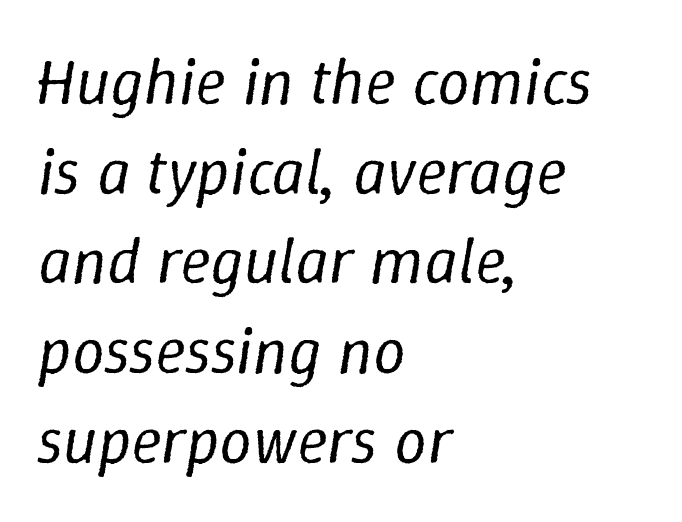
Q: Is the text bold? A: No.
Q: Is the text italic (slanted)? A: Yes, it leans right by about 9 degrees.
Q: Is the text underlined? A: No.
Q: How is the paragraph aligned? A: Left-aligned.
Q: Is the spacing between letters normal or unusually wide? A: Normal.
Q: Is the spacing between lines tight, normal or loose? A: Normal.
Q: Width (condensed, normal, or wide)? A: Normal.
Q: Stroke contrast? A: Low.
Q: x-height? A: Medium.
Q: Monospaced? A: No.
